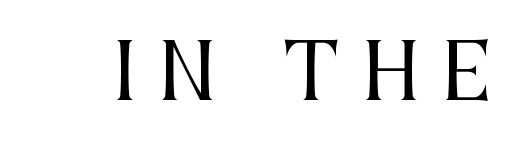
{"serif": "yes", "italic": "no", "bold": "no", "weight": "regular", "width": "condensed", "stroke_contrast": "medium", "x_height": "large", "monospaced": "no", "underline": "no", "letter_spacing": "wide", "letter_spacing_em": 0.29, "glyph_px": 76}
